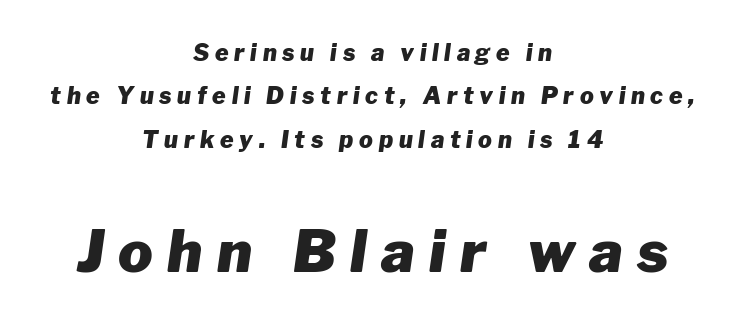
Q: Is the text bold? A: Yes.
Q: Is the text italic (slanted)? A: Yes, it leans right by about 8 degrees.
Q: Is the text underlined? A: No.
Q: How is the paragraph aligned? A: Centered.
Q: Is the spacing between letters normal or unusually wide? A: Unusually wide.
Q: Which block of text is set in a larger size, the first (top) or the second (bottom)? A: The second (bottom) one.
Q: Width (condensed, normal, or wide)? A: Normal.
Q: Stroke contrast? A: Low.
Q: x-height? A: Medium.
Q: Monospaced? A: No.
